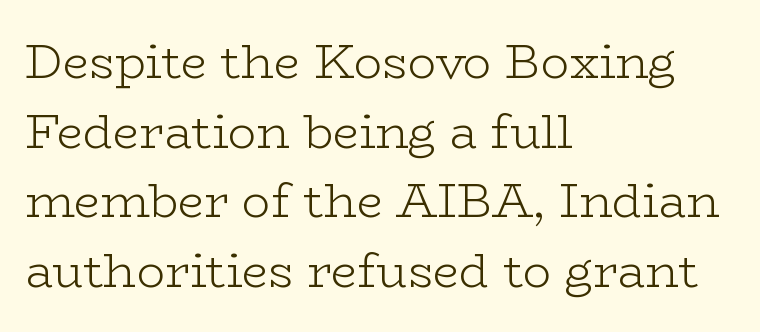
Q: Is the text bold? A: No.
Q: Is the text italic (slanted)? A: No, it is upright.
Q: Is the typeface a serif or a sans-serif typeface? A: Serif.
Q: Is the text underlined? A: No.
Q: How is the paragraph aligned? A: Left-aligned.
Q: Is the spacing between letters normal or unusually wide? A: Normal.
Q: Is the spacing between lines tight, normal or loose? A: Normal.
Q: Width (condensed, normal, or wide)? A: Wide.
Q: Stroke contrast? A: Low.
Q: x-height? A: Medium.
Q: Monospaced? A: No.
